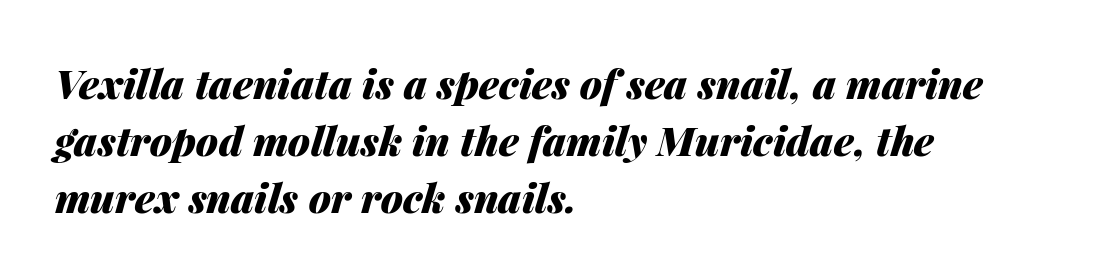
{"italic": "yes", "lean": "right", "slant_degrees": 14, "bold": "yes", "weight": "heavy", "width": "normal", "stroke_contrast": "medium", "x_height": "medium", "monospaced": "no", "underline": "no", "align": "left", "line_spacing": "normal", "line_spacing_ratio": 1.43, "letter_spacing": "normal", "letter_spacing_em": 0.0, "glyph_px": 40}
